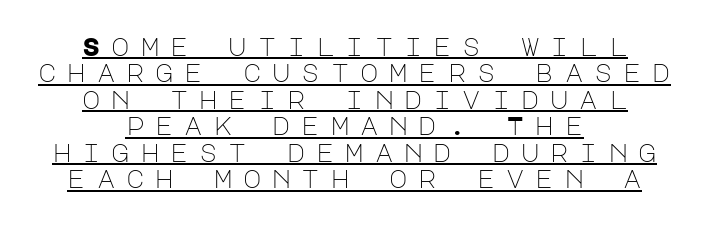
The compositor balanced each line on the midline. Think standard paragraph weight, or any step lighter than that. Here the glyphs are tracked loosely, breaking word shapes into spaced letters. Cramped leading. A rule runs beneath these lines of type.
